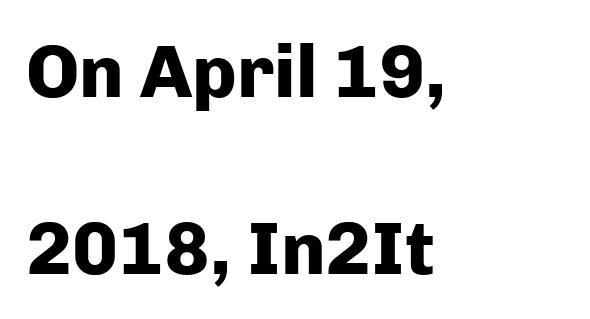
{"serif": "no", "italic": "no", "bold": "yes", "weight": "heavy", "width": "normal", "stroke_contrast": "low", "x_height": "medium", "monospaced": "no", "underline": "no", "align": "left", "line_spacing": "loose", "line_spacing_ratio": 2.36, "letter_spacing": "normal", "letter_spacing_em": 0.0, "glyph_px": 75}
